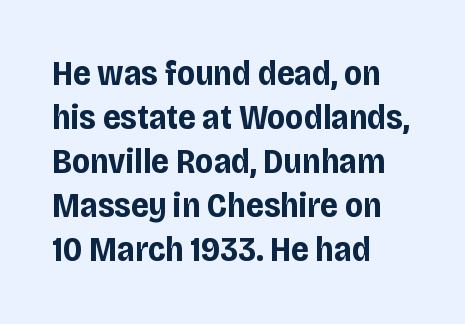
{"serif": "no", "italic": "no", "bold": "yes", "weight": "bold", "width": "condensed", "stroke_contrast": "low", "x_height": "large", "monospaced": "no", "underline": "no", "align": "left", "line_spacing": "normal", "line_spacing_ratio": 1.26, "letter_spacing": "normal", "letter_spacing_em": 0.0, "glyph_px": 35}
